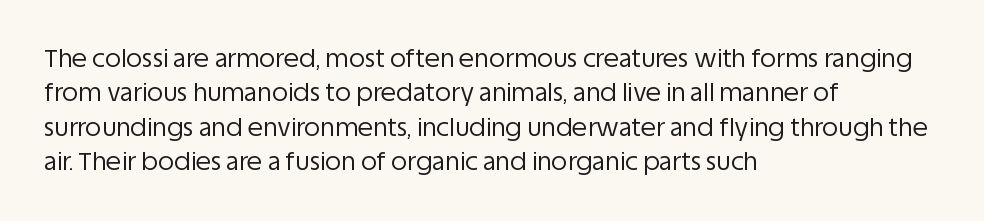
Spacing between characters is what you'd get straight out of the box. The passage shown is not underscored anywhere. The lines in this sample share a left origin and differ only in where they stop. The lines sit at an ordinary, default distance from one another. Is the type heavy? It reads as light-to-regular instead.
